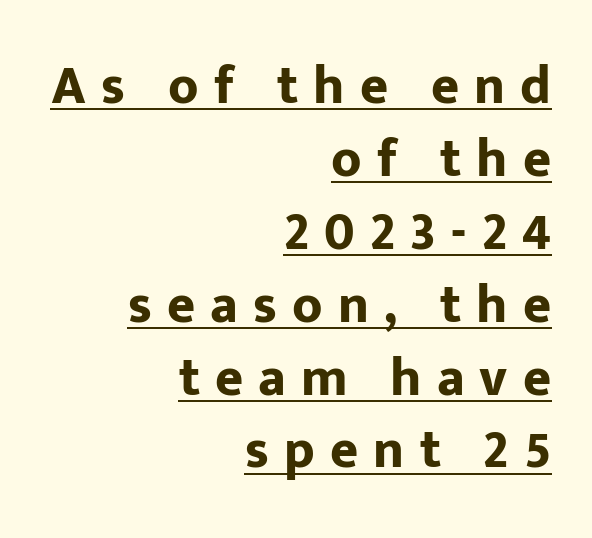
Q: Is the text bold? A: Yes.
Q: Is the text italic (slanted)? A: No, it is upright.
Q: Is the typeface a serif or a sans-serif typeface? A: Sans-serif.
Q: Is the text underlined? A: Yes.
Q: How is the paragraph aligned? A: Right-aligned.
Q: Is the spacing between letters normal or unusually wide? A: Unusually wide.
Q: Is the spacing between lines tight, normal or loose? A: Normal.
Q: Width (condensed, normal, or wide)? A: Normal.
Q: Stroke contrast? A: Low.
Q: x-height? A: Medium.
Q: Monospaced? A: No.
